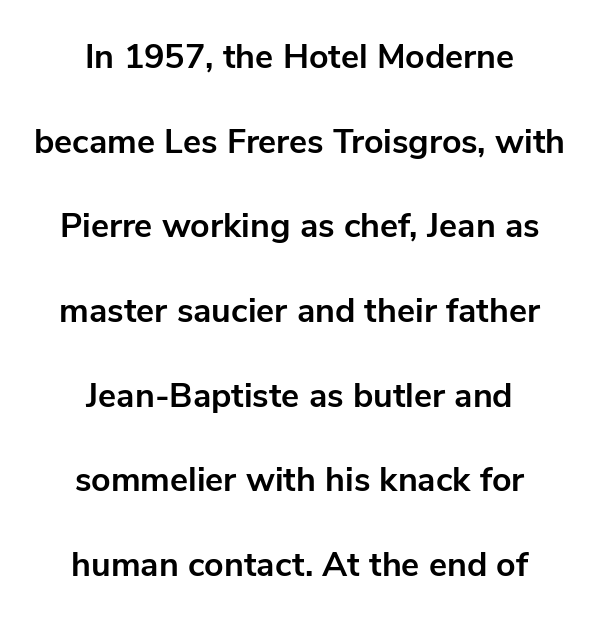
{"serif": "no", "italic": "no", "bold": "yes", "weight": "bold", "width": "normal", "stroke_contrast": "low", "x_height": "medium", "monospaced": "no", "underline": "no", "align": "center", "line_spacing": "loose", "line_spacing_ratio": 2.49, "letter_spacing": "normal", "letter_spacing_em": 0.0, "glyph_px": 34}
